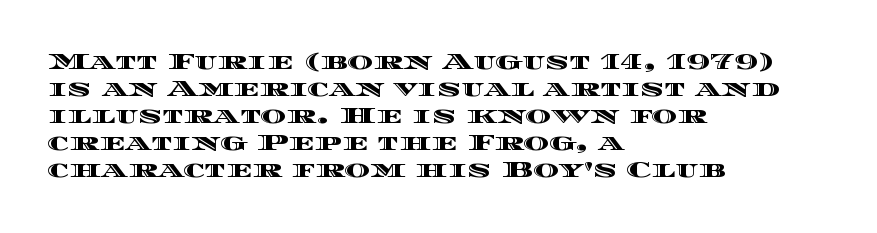
The image shows 22 px text type, upright; set left-aligned, line spacing 1.23x, normal letter spacing, not underlined.
